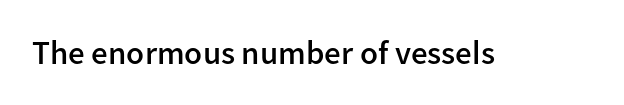
{"serif": "no", "italic": "no", "bold": "semi", "weight": "semibold", "width": "normal", "stroke_contrast": "low", "x_height": "medium", "monospaced": "no", "underline": "no", "letter_spacing": "normal", "letter_spacing_em": 0.0, "glyph_px": 33}
